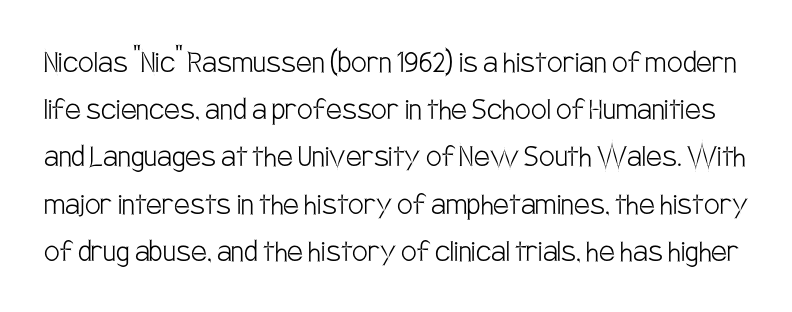
Q: Is the text bold? A: No.
Q: Is the text italic (slanted)? A: No, it is upright.
Q: Is the typeface a serif or a sans-serif typeface? A: Sans-serif.
Q: Is the text underlined? A: No.
Q: Is the spacing between letters normal or unusually wide? A: Normal.
Q: Is the spacing between lines tight, normal or loose? A: Normal.
Q: Width (condensed, normal, or wide)? A: Condensed.
Q: Stroke contrast? A: Low.
Q: x-height? A: Large.
Q: Monospaced? A: No.
